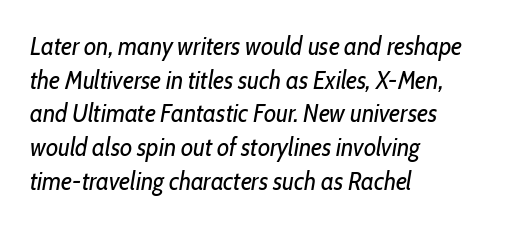
Q: Is the text bold? A: No.
Q: Is the text italic (slanted)? A: Yes, it leans right by about 10 degrees.
Q: Is the text underlined? A: No.
Q: How is the paragraph aligned? A: Left-aligned.
Q: Is the spacing between letters normal or unusually wide? A: Normal.
Q: Is the spacing between lines tight, normal or loose? A: Normal.
